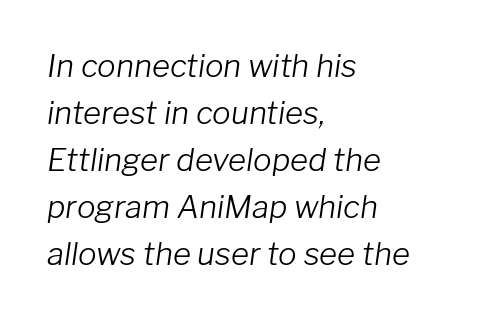
A typesetter would call this leading conventional body-copy spacing. Words float on clear page, feet unadorned. Tracking value appears to be zero — textbook default spacing. The letters advance in unequal steps, a hallmark of proportional type.
